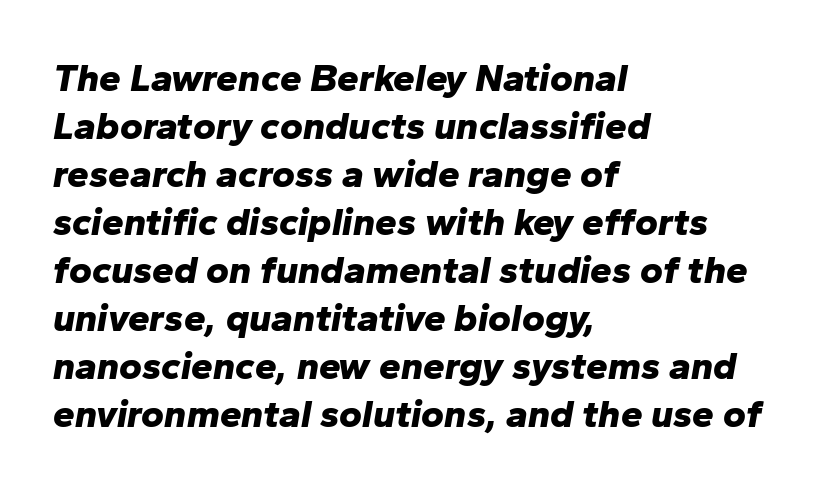
Spacing between characters is what you'd get straight out of the box. Designer's note — italics engaged. Leftover space on each line is placed entirely after the last word. A dark, heavy texture on the line: the type is bold.
